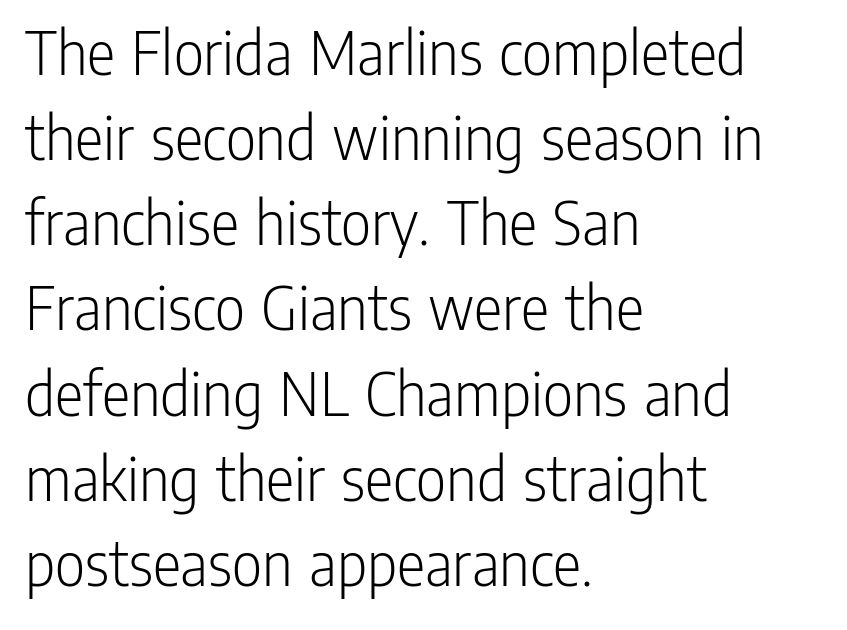
The letters stand straight up with perfectly vertical stems. The passage shown is typeset with a sans-serif family. Descender tails drop into unmarked territory. Proportional: the letters do not fall into vertical columns.
